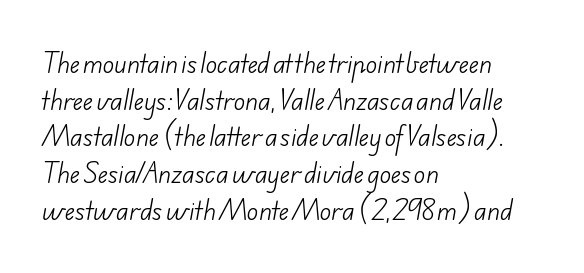
Q: Is the text bold? A: No.
Q: Is the text underlined? A: No.
Q: How is the paragraph aligned? A: Left-aligned.
Q: Is the spacing between letters normal or unusually wide? A: Normal.
Q: Is the spacing between lines tight, normal or loose? A: Normal.
